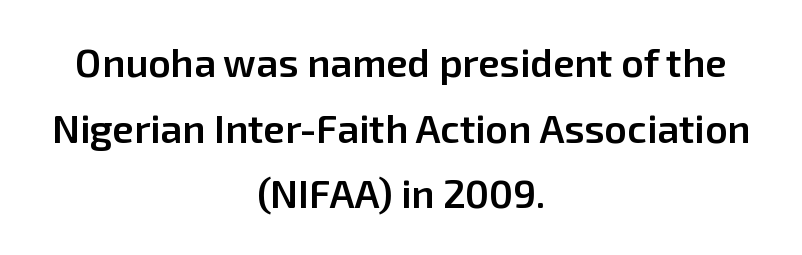
Q: Is the text bold? A: Semi-bold.
Q: Is the text italic (slanted)? A: No, it is upright.
Q: Is the typeface a serif or a sans-serif typeface? A: Sans-serif.
Q: Is the text underlined? A: No.
Q: How is the paragraph aligned? A: Centered.
Q: Is the spacing between letters normal or unusually wide? A: Normal.
Q: Is the spacing between lines tight, normal or loose? A: Normal.
Q: Width (condensed, normal, or wide)? A: Normal.
Q: Stroke contrast? A: Low.
Q: x-height? A: Medium.
Q: Monospaced? A: No.
